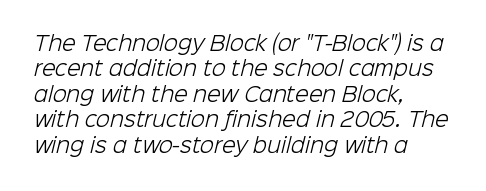
{"bold": "no", "underline": "no", "align": "left", "line_spacing": "normal", "line_spacing_ratio": 1.27, "letter_spacing": "normal", "letter_spacing_em": 0.0, "glyph_px": 20}
